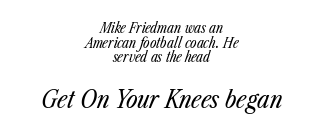
Q: Is the text bold? A: No.
Q: Is the text italic (slanted)? A: Yes, it leans right by about 23 degrees.
Q: Is the text underlined? A: No.
Q: How is the paragraph aligned? A: Centered.
Q: Is the spacing between letters normal or unusually wide? A: Normal.
Q: Is the spacing between lines tight, normal or loose? A: Tight.
Q: Which block of text is set in a larger size, the first (top) or the second (bottom)? A: The second (bottom) one.
